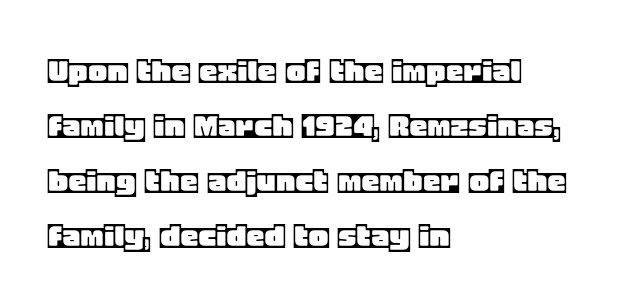
The image shows 37 px text type, upright; set left-aligned, normal line spacing (1.49x), normal letter spacing, not underlined; a large x-height.
